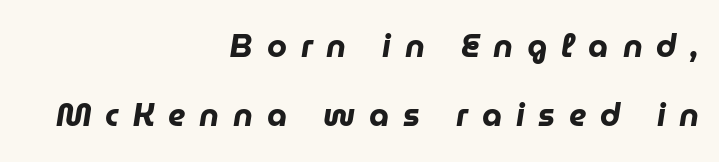
The image shows 32 px heavy type, italic (leaning right); set right-aligned, loose line spacing (2.17x), unusually wide letter spacing (+0.43 em), not underlined; low stroke contrast and a medium x-height.
